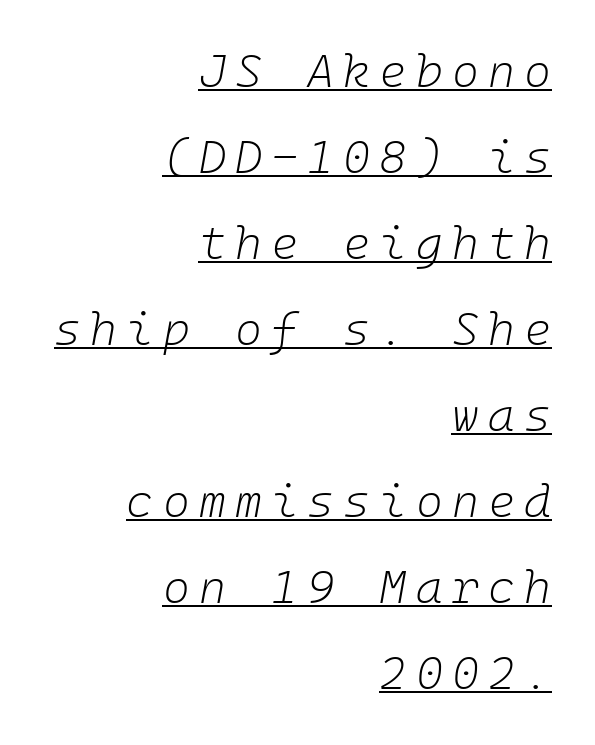
The image shows 46 px light type, italic (leaning right); set right-aligned, line spacing 1.87x, unusually wide letter spacing (+0.2 em), underlined; low stroke contrast and a medium x-height.
